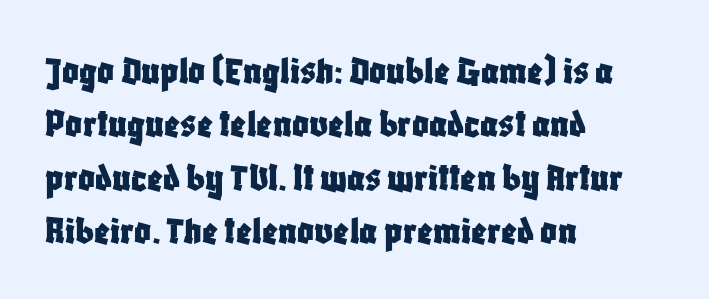
{"serif": "no", "italic": "no", "width": "condensed", "stroke_contrast": "low", "x_height": "large", "monospaced": "no", "underline": "no", "align": "left", "line_spacing": "normal", "line_spacing_ratio": 1.3, "letter_spacing": "normal", "letter_spacing_em": 0.0, "glyph_px": 41}
